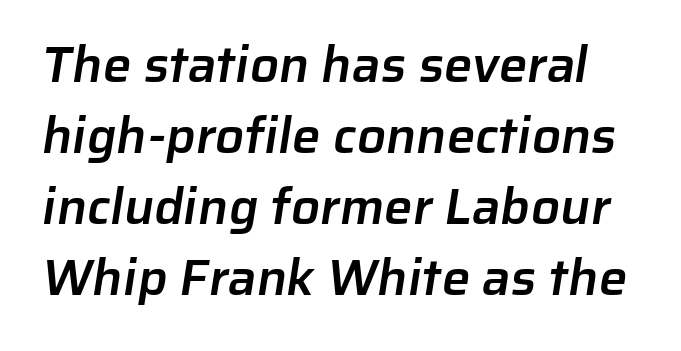
Honestly, the row spacing looks completely unremarkable. Serif or sans? Sans — the stroke terminals are bare. Honestly, there is no underline to notice here at all. The gaps between neighbouring characters are ordinary and unremarkable. Typographic density is moderately raised because the face is semibold.
